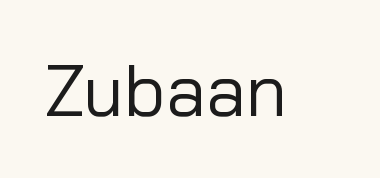
Compared with a typical body face, this is equally light or lighter still. This sample has the flowing, uneven cadence of proportional lettering. No italicization has been applied; the sample stays upright. Letterform terminals end flat and unadorned throughout the passage. The foot of each line stays bare and open.
